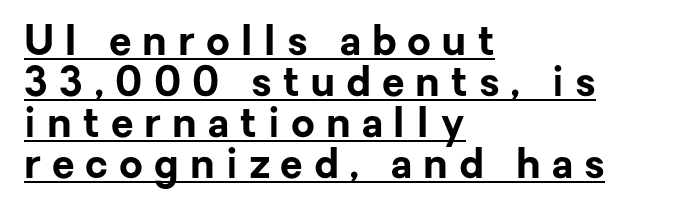
Q: Is the text bold? A: Yes.
Q: Is the text italic (slanted)? A: No, it is upright.
Q: Is the typeface a serif or a sans-serif typeface? A: Sans-serif.
Q: Is the text underlined? A: Yes.
Q: How is the paragraph aligned? A: Left-aligned.
Q: Is the spacing between letters normal or unusually wide? A: Unusually wide.
Q: Is the spacing between lines tight, normal or loose? A: Tight.
Q: Width (condensed, normal, or wide)? A: Normal.
Q: Stroke contrast? A: Low.
Q: x-height? A: Medium.
Q: Monospaced? A: No.
